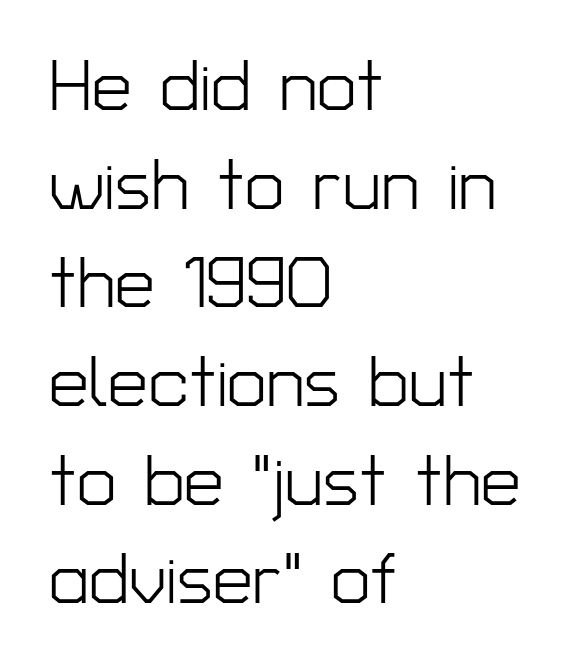
The image shows 71 px light sans-serif type, upright; set left-aligned, normal line spacing (1.39x), normal letter spacing, not underlined; low stroke contrast and a medium x-height.
